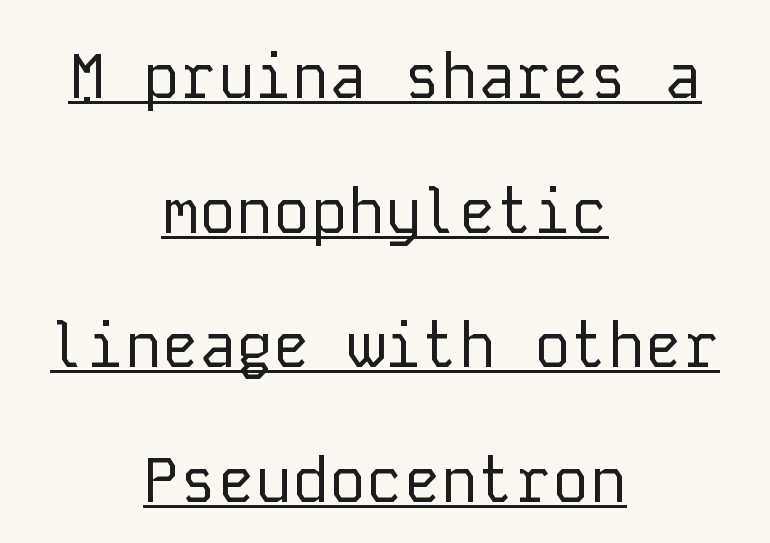
The image shows 62 px regular-weight sans-serif type, upright, monospaced; set centered, loose line spacing (2.17x), normal letter spacing, underlined; low stroke contrast and a medium x-height.
